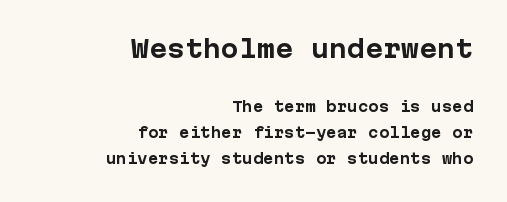
Q: Is the text bold? A: Yes.
Q: Is the text italic (slanted)? A: No, it is upright.
Q: Is the text underlined? A: No.
Q: How is the paragraph aligned? A: Right-aligned.
Q: Is the spacing between letters normal or unusually wide? A: Normal.
Q: Which block of text is set in a larger size, the first (top) or the second (bottom)? A: The first (top) one.
